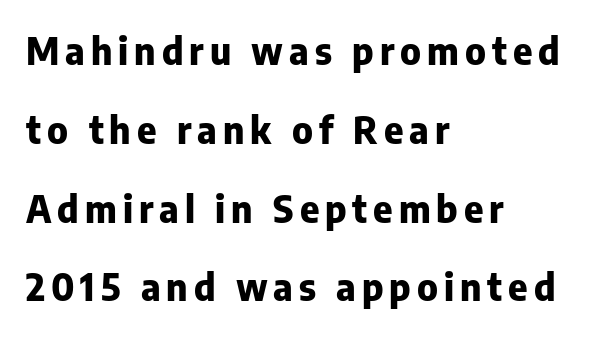
{"serif": "no", "italic": "no", "bold": "yes", "weight": "heavy", "width": "normal", "stroke_contrast": "low", "x_height": "medium", "monospaced": "no", "underline": "no", "align": "left", "line_spacing": "loose", "line_spacing_ratio": 2.13, "glyph_px": 37}
